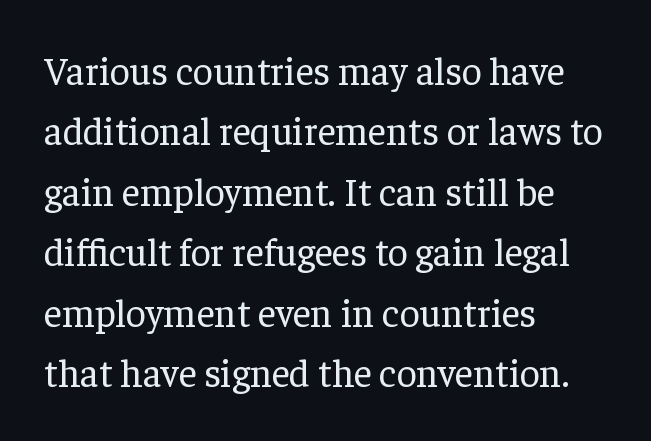
Q: Is the text bold? A: No.
Q: Is the text italic (slanted)? A: No, it is upright.
Q: Is the typeface a serif or a sans-serif typeface? A: Serif.
Q: Is the text underlined? A: No.
Q: How is the paragraph aligned? A: Left-aligned.
Q: Is the spacing between letters normal or unusually wide? A: Normal.
Q: Is the spacing between lines tight, normal or loose? A: Normal.
Q: Width (condensed, normal, or wide)? A: Normal.
Q: Stroke contrast? A: Low.
Q: x-height? A: Medium.
Q: Monospaced? A: No.
